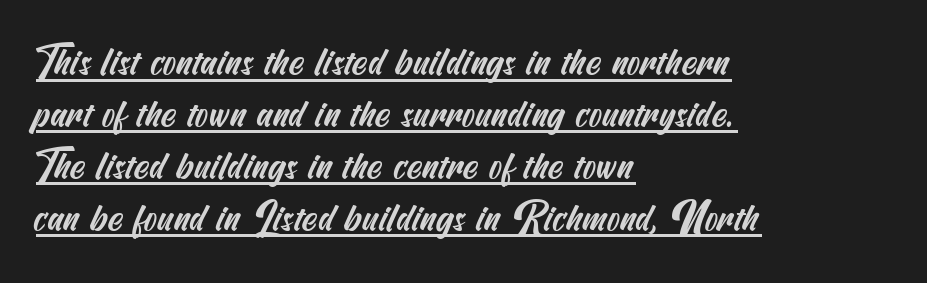
The image shows 39 px condensed sans-serif type; set left-aligned, normal line spacing (1.33x), normal letter spacing, underlined; medium stroke contrast and a small x-height.
